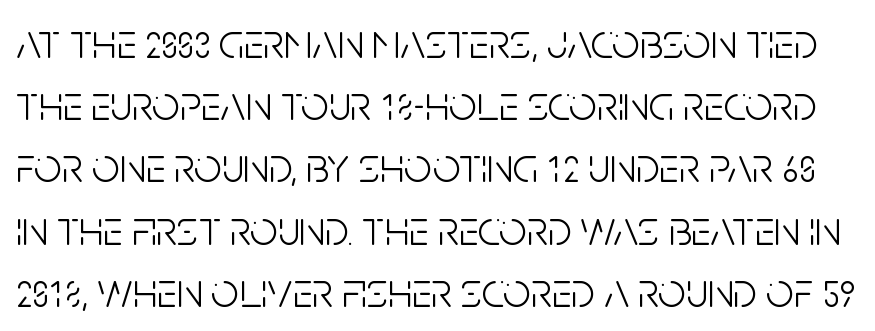
The font sits on the lighter half of the weight spectrum, regular included. These lines are composed in type without serifs. Horizontal bands of white between lines are of average thickness. This sample has the flowing, uneven cadence of proportional lettering.
